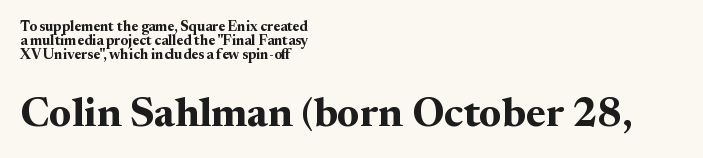
Between these two stacked blocks, the lower one wins on size. Note the varied advance widths — an 'i' is clearly narrower than an 'm'. The face used here has the dense, thick strokes of a bold. The lines in this sample share a left origin and differ only in where they stop.
